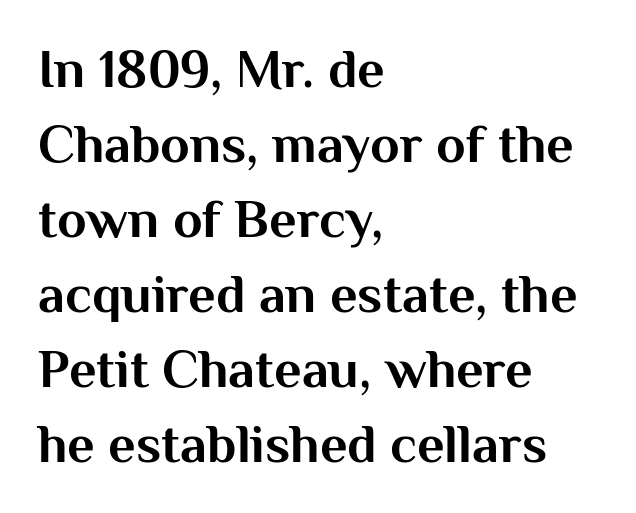
{"serif": "no", "italic": "no", "bold": "yes", "weight": "bold", "width": "normal", "stroke_contrast": "medium", "x_height": "medium", "monospaced": "no", "underline": "no", "align": "left", "line_spacing": "normal", "line_spacing_ratio": 1.39, "letter_spacing": "normal", "letter_spacing_em": 0.0, "glyph_px": 54}
